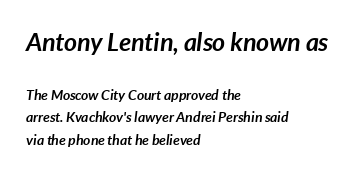
Emphasis-style slanted type is in use. Summary of weight: heavy, a full bold. Leading matches the norm, producing a regular column. A typesetter would call this zero additional tracking.
